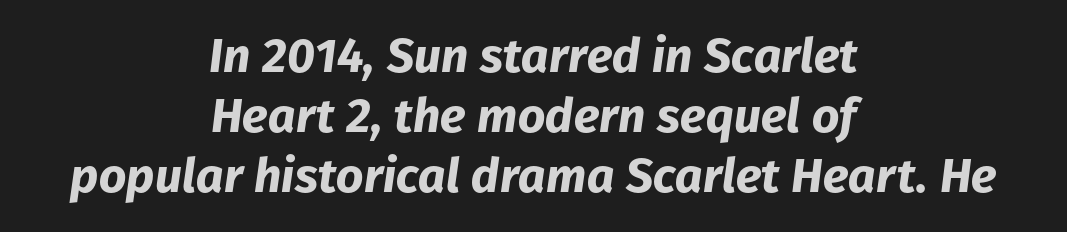
Q: Is the text bold? A: Yes.
Q: Is the text italic (slanted)? A: Yes, it leans right by about 8 degrees.
Q: Is the text underlined? A: No.
Q: How is the paragraph aligned? A: Centered.
Q: Is the spacing between letters normal or unusually wide? A: Normal.
Q: Is the spacing between lines tight, normal or loose? A: Normal.
Q: Width (condensed, normal, or wide)? A: Normal.
Q: Stroke contrast? A: Low.
Q: x-height? A: Medium.
Q: Monospaced? A: No.
